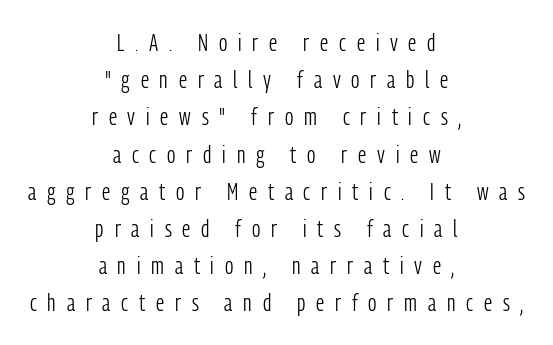
Q: Is the text bold? A: No.
Q: Is the text italic (slanted)? A: No, it is upright.
Q: Is the text underlined? A: No.
Q: How is the paragraph aligned? A: Centered.
Q: Is the spacing between letters normal or unusually wide? A: Unusually wide.
Q: Is the spacing between lines tight, normal or loose? A: Normal.
